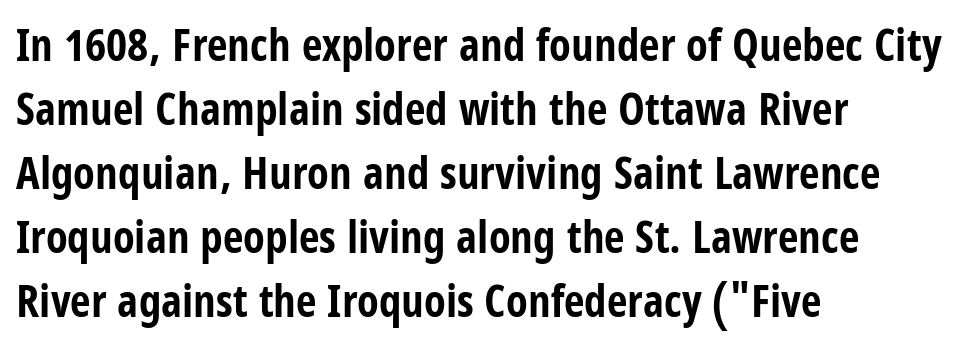
{"serif": "no", "italic": "no", "bold": "yes", "weight": "bold", "width": "condensed", "stroke_contrast": "low", "x_height": "large", "monospaced": "no", "underline": "no", "align": "left", "line_spacing": "normal", "line_spacing_ratio": 1.42, "letter_spacing": "normal", "letter_spacing_em": 0.0, "glyph_px": 45}
